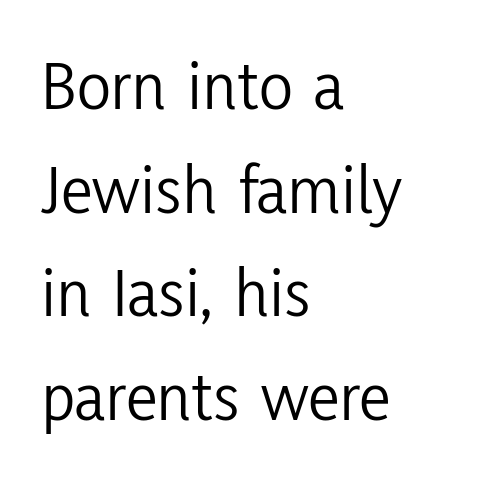
The image shows 71 px light, condensed sans-serif type, upright; set left-aligned, normal line spacing (1.46x), normal letter spacing, not underlined; low stroke contrast and a medium x-height.
